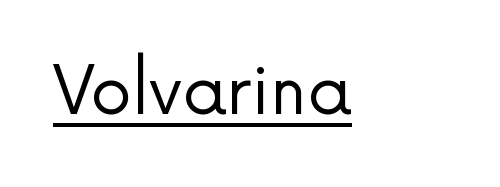
Q: Is the text bold? A: No.
Q: Is the text italic (slanted)? A: No, it is upright.
Q: Is the typeface a serif or a sans-serif typeface? A: Sans-serif.
Q: Is the text underlined? A: Yes.
Q: Is the spacing between letters normal or unusually wide? A: Normal.
Q: Width (condensed, normal, or wide)? A: Normal.
Q: Stroke contrast? A: Low.
Q: x-height? A: Medium.
Q: Monospaced? A: No.
